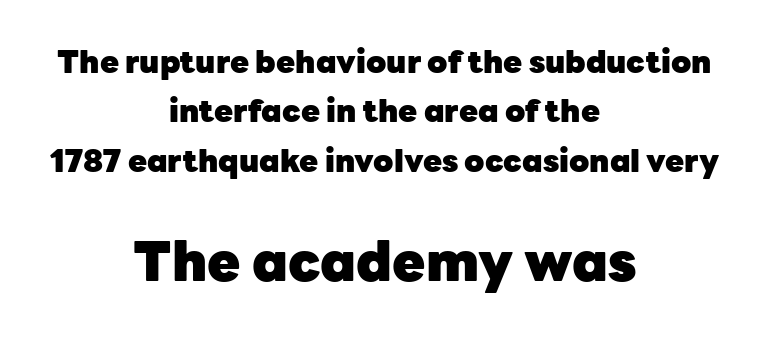
Q: Is the text bold? A: Yes.
Q: Is the text italic (slanted)? A: No, it is upright.
Q: Is the typeface a serif or a sans-serif typeface? A: Sans-serif.
Q: Is the text underlined? A: No.
Q: How is the paragraph aligned? A: Centered.
Q: Is the spacing between letters normal or unusually wide? A: Normal.
Q: Is the spacing between lines tight, normal or loose? A: Normal.
Q: Which block of text is set in a larger size, the first (top) or the second (bottom)? A: The second (bottom) one.
Q: Width (condensed, normal, or wide)? A: Normal.
Q: Stroke contrast? A: Low.
Q: x-height? A: Medium.
Q: Monospaced? A: No.
